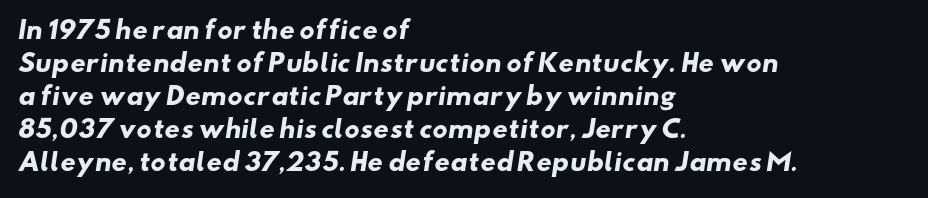
{"bold": "yes", "underline": "no", "align": "left", "line_spacing": "normal", "line_spacing_ratio": 1.38, "letter_spacing": "normal", "letter_spacing_em": 0.0, "glyph_px": 24}
